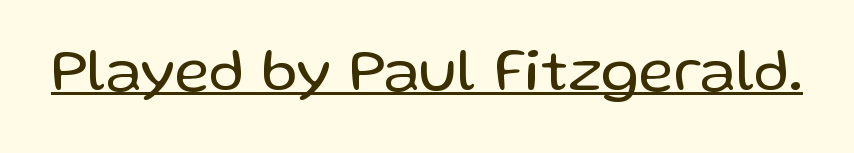
{"serif": "no", "italic": "no", "bold": "no", "weight": "regular", "width": "normal", "stroke_contrast": "low", "x_height": "medium", "monospaced": "no", "underline": "yes", "letter_spacing": "normal", "letter_spacing_em": 0.0, "glyph_px": 61}
